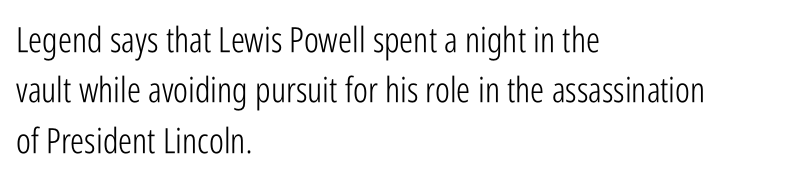
Q: Is the text bold? A: No.
Q: Is the text italic (slanted)? A: No, it is upright.
Q: Is the typeface a serif or a sans-serif typeface? A: Sans-serif.
Q: Is the text underlined? A: No.
Q: How is the paragraph aligned? A: Left-aligned.
Q: Is the spacing between letters normal or unusually wide? A: Normal.
Q: Is the spacing between lines tight, normal or loose? A: Normal.
Q: Width (condensed, normal, or wide)? A: Condensed.
Q: Stroke contrast? A: Low.
Q: x-height? A: Medium.
Q: Monospaced? A: No.
